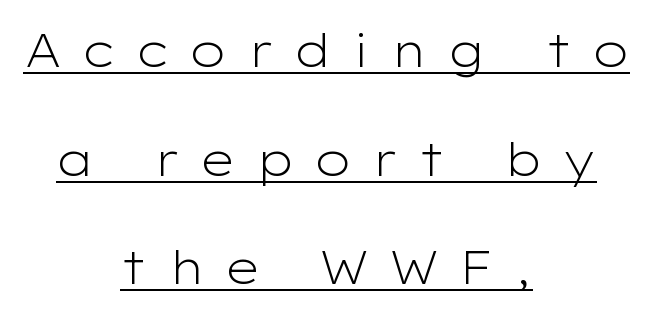
{"serif": "no", "italic": "no", "bold": "no", "weight": "light", "width": "wide", "stroke_contrast": "low", "x_height": "medium", "monospaced": "no", "underline": "yes", "align": "center", "line_spacing": "loose", "line_spacing_ratio": 2.36, "letter_spacing": "wide", "letter_spacing_em": 0.43, "glyph_px": 46}
